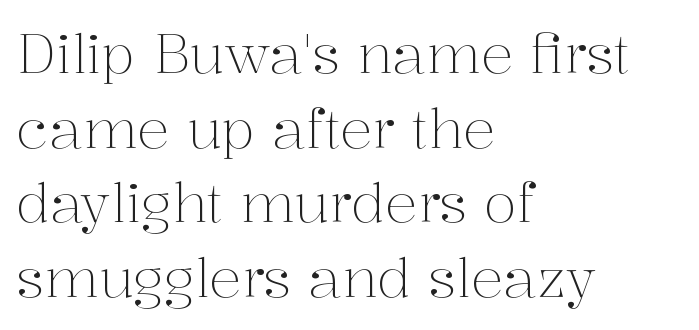
Default kerning and tracking; the words read as compact shapes. The passage shown is not bold in any degree. These lines stack with their left ends in a neat column. Character widths vary here, with narrow letters taking less room than wide ones. Examine the stroke ends and you'll spot serifs.
